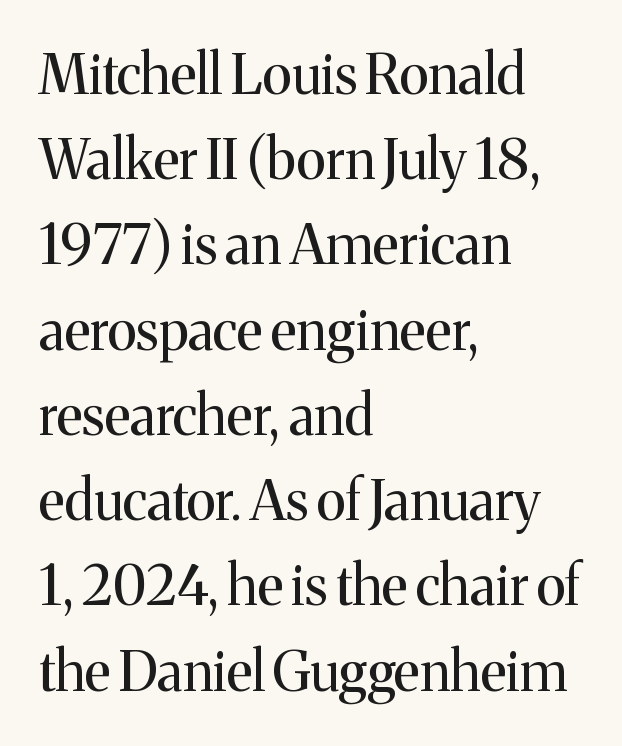
Q: Is the text bold? A: No.
Q: Is the text italic (slanted)? A: No, it is upright.
Q: Is the typeface a serif or a sans-serif typeface? A: Serif.
Q: Is the text underlined? A: No.
Q: How is the paragraph aligned? A: Left-aligned.
Q: Is the spacing between letters normal or unusually wide? A: Normal.
Q: Is the spacing between lines tight, normal or loose? A: Normal.
Q: Width (condensed, normal, or wide)? A: Normal.
Q: Stroke contrast? A: Medium.
Q: x-height? A: Medium.
Q: Monospaced? A: No.
